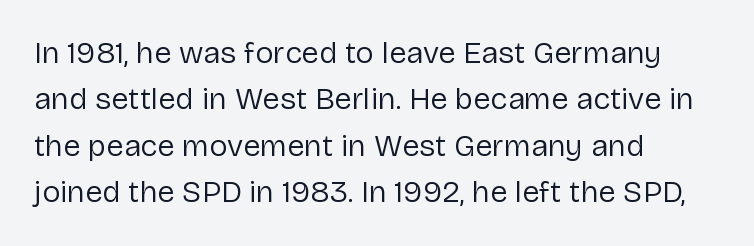
Q: Is the text bold? A: No.
Q: Is the text italic (slanted)? A: No, it is upright.
Q: Is the typeface a serif or a sans-serif typeface? A: Sans-serif.
Q: Is the text underlined? A: No.
Q: How is the paragraph aligned? A: Left-aligned.
Q: Is the spacing between letters normal or unusually wide? A: Normal.
Q: Is the spacing between lines tight, normal or loose? A: Normal.
Q: Width (condensed, normal, or wide)? A: Normal.
Q: Stroke contrast? A: Low.
Q: x-height? A: Medium.
Q: Monospaced? A: No.
